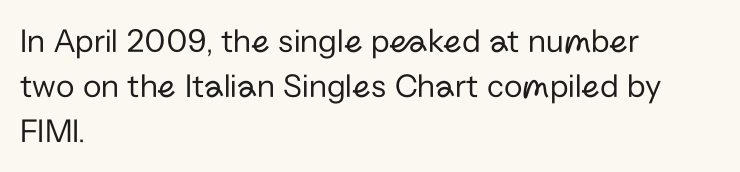
{"serif": "no", "italic": "no", "bold": "no", "weight": "regular", "width": "normal", "stroke_contrast": "low", "x_height": "medium", "monospaced": "no", "underline": "no", "align": "left", "line_spacing": "normal", "line_spacing_ratio": 1.33, "letter_spacing": "normal", "letter_spacing_em": 0.0, "glyph_px": 34}
